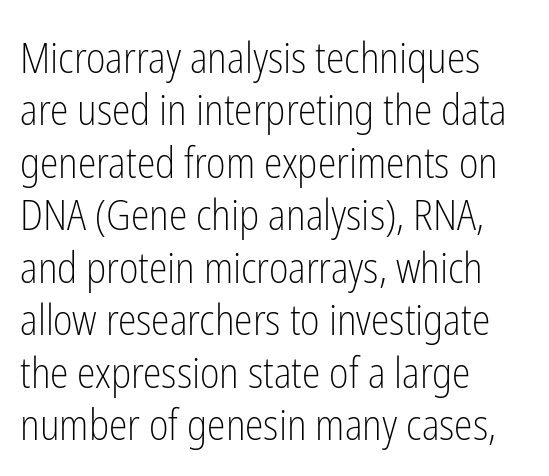
A typesetter would call this proportional, since set widths differ per character. Check the space under the baseline: it is left empty. When letters stand straight like this, we call the style roman or upright. The designer left line spacing at the default.
